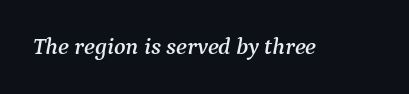
The image shows 24 px text type, italic (leaning right); set normal letter spacing, not underlined.
